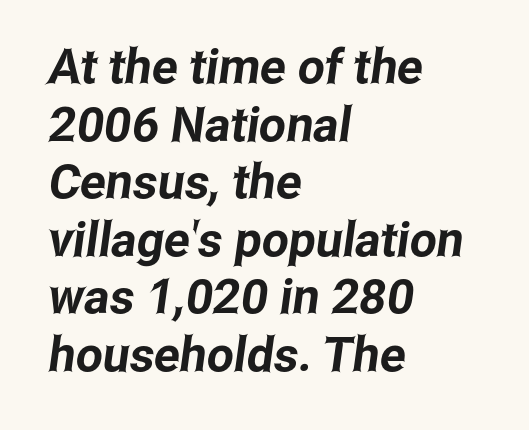
Q: Is the typeface a serif or a sans-serif typeface? A: Sans-serif.
Q: Is the text underlined? A: No.
Q: How is the paragraph aligned? A: Left-aligned.
Q: Is the spacing between letters normal or unusually wide? A: Normal.
Q: Width (condensed, normal, or wide)? A: Condensed.
Q: Stroke contrast? A: Low.
Q: x-height? A: Medium.
Q: Monospaced? A: No.
